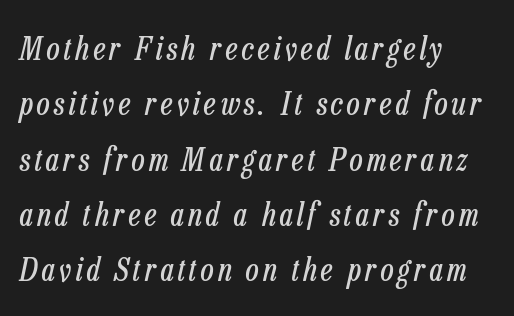
{"italic": "yes", "lean": "right", "slant_degrees": 13, "bold": "no", "weight": "regular", "width": "condensed", "stroke_contrast": "low", "x_height": "medium", "monospaced": "no", "underline": "no", "align": "left", "line_spacing_ratio": 1.73, "glyph_px": 32}
